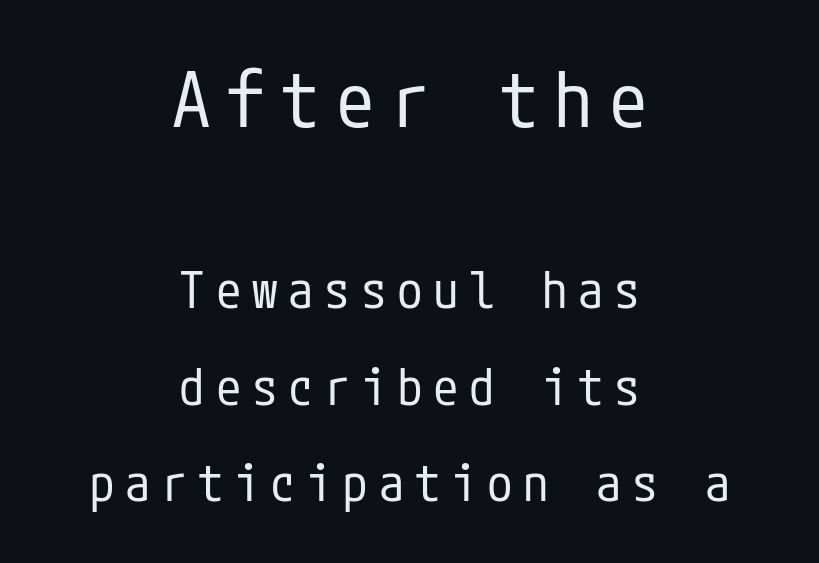
These glyphs show unthickened strokes, regular width or finer. The designer went with a sans here, leaving each stem footless. Loose tracking; the words dissolve into strings of separated letters. Horizontal alignment here is central, giving a formal, balanced look.
